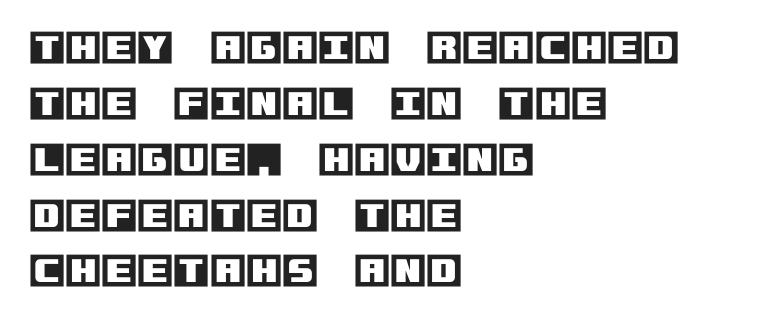
The letters stand straight up with perfectly vertical stems. Check the space under the baseline: it is left empty. Normally led — the rows are evenly, conventionally spaced. Each line starts at the same left margin while the right side varies.
